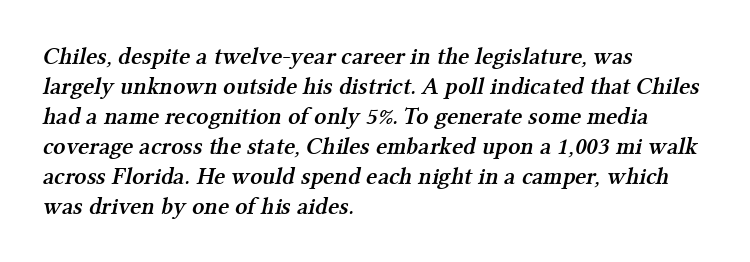
The rendering uses a moderate line-height, typical for paragraphs. The sample has been set in demibold, a notch under bold. Reading down the block, your eye returns to a fixed left position each line. Students, note that the glyphs here touch the page at normal intervals.
